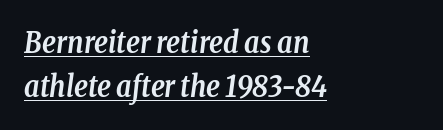
The image shows 29 px semibold, condensed serif type, italic (leaning right); set left-aligned, normal line spacing (1.52x), normal letter spacing, underlined; low stroke contrast and a medium x-height.
